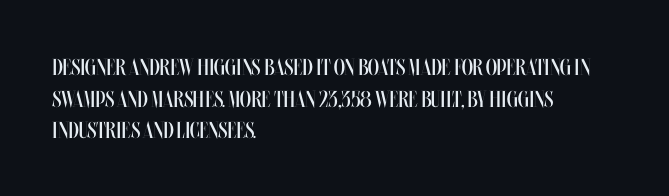
The strokes are not fattened; the text isn't bold. Beneath every word, the page is bare. Every row of glyphs begins at an identical x-position on the left. In terms of posture, this sample is upright.
